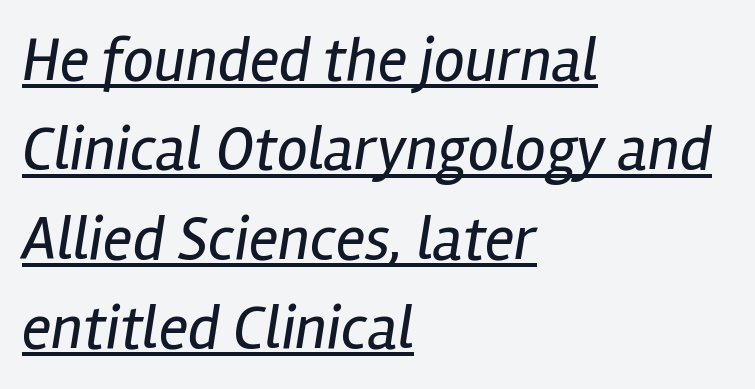
{"italic": "yes", "lean": "right", "slant_degrees": 12, "bold": "no", "weight": "regular", "width": "condensed", "stroke_contrast": "low", "x_height": "medium", "monospaced": "no", "underline": "yes", "align": "left", "line_spacing": "normal", "line_spacing_ratio": 1.44, "letter_spacing": "normal", "letter_spacing_em": 0.0, "glyph_px": 62}
